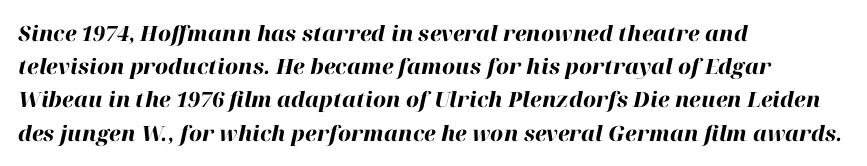
The image shows 21 px bold type, italic (leaning right); set left-aligned, normal line spacing (1.58x), normal letter spacing, not underlined.
